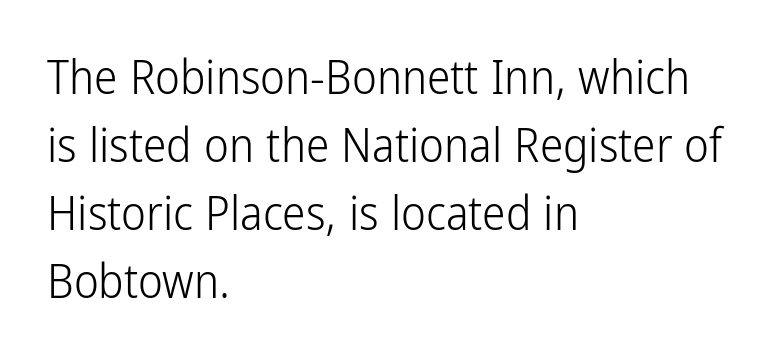
The passage shown stacks its lines at a standard gap. Typeset ragged right — the left edge is the straight one. How are the letters spaced? Ordinarily, with no added tracking. The letters stand upright; this is a roman face. Regarding serifs, this sample does without them. The words here are not underlined.
